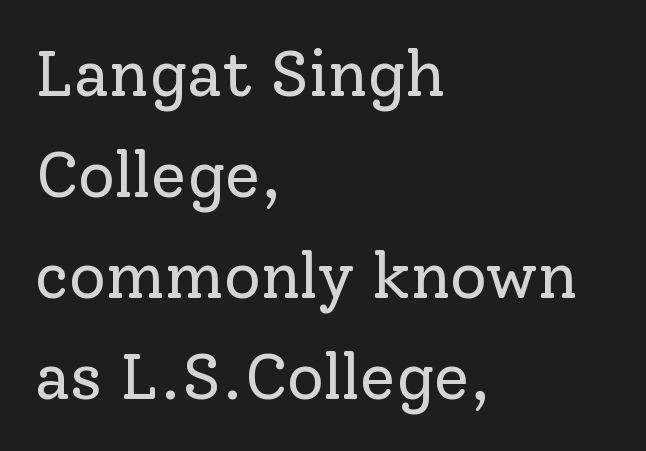
{"serif": "yes", "italic": "no", "bold": "no", "weight": "regular", "width": "normal", "stroke_contrast": "low", "x_height": "medium", "monospaced": "no", "underline": "no", "align": "left", "line_spacing": "normal", "line_spacing_ratio": 1.58, "letter_spacing": "normal", "letter_spacing_em": 0.0, "glyph_px": 64}
